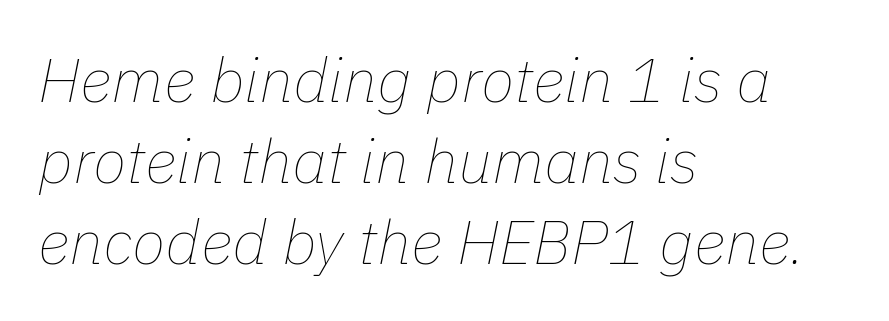
The foot of each line stays bare and open. One glance says typical: line gaps are just what's usual. The face used here is proportionally spaced, like ordinary book or web type. No heavy texture on the line: the type isn't bold.
